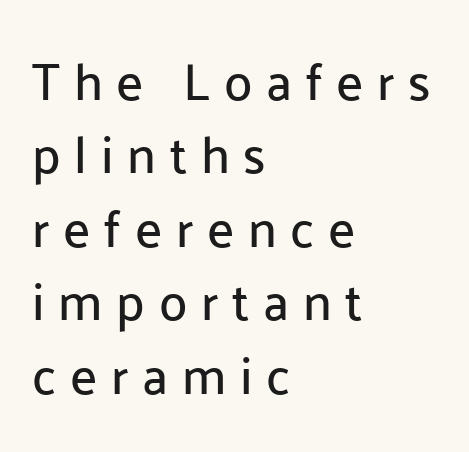
{"serif": "no", "italic": "no", "width": "normal", "stroke_contrast": "low", "x_height": "medium", "monospaced": "no", "underline": "no", "align": "left", "line_spacing": "normal", "line_spacing_ratio": 1.44, "letter_spacing": "wide", "letter_spacing_em": 0.27, "glyph_px": 51}
